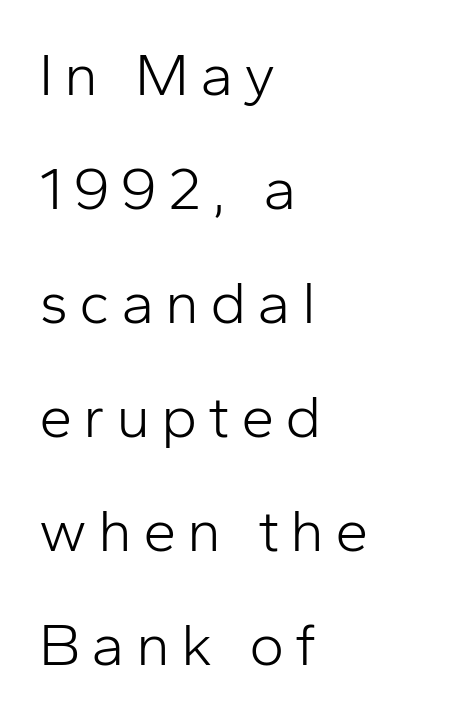
{"serif": "no", "italic": "no", "bold": "no", "weight": "light", "width": "normal", "stroke_contrast": "low", "x_height": "medium", "monospaced": "no", "underline": "no", "align": "left", "line_spacing": "loose", "line_spacing_ratio": 1.9, "glyph_px": 60}
